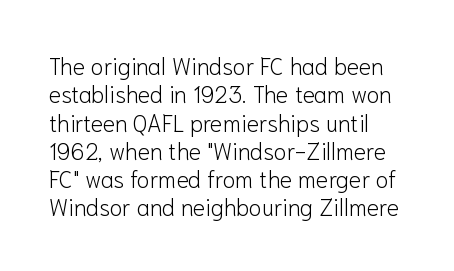
The image shows 23 px text type, upright; set left-aligned, line spacing 1.23x, normal letter spacing, not underlined.
